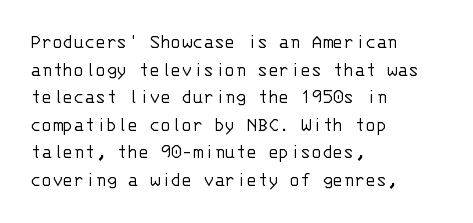
Q: Is the text bold? A: No.
Q: Is the text italic (slanted)? A: No, it is upright.
Q: Is the text underlined? A: No.
Q: How is the paragraph aligned? A: Left-aligned.
Q: Is the spacing between letters normal or unusually wide? A: Normal.
Q: Is the spacing between lines tight, normal or loose? A: Normal.
